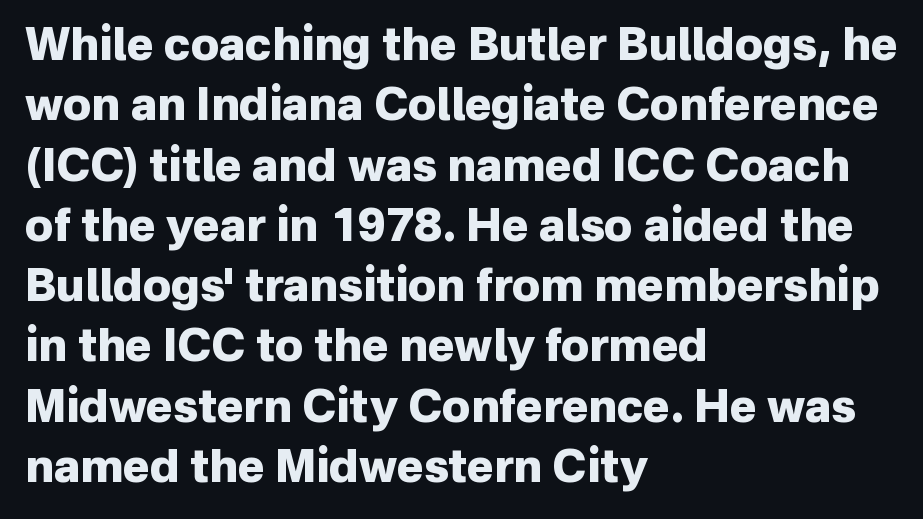
Spacing verdict: proportional, widths tailored to each character. Vertically, the passage feels balanced, rows spaced as you'd expect. The tracking reads as untouched default to a designer's eye. This rendering features lettering with no underline. The lettering stays uniformly vertical, giving the passage a roman look.
